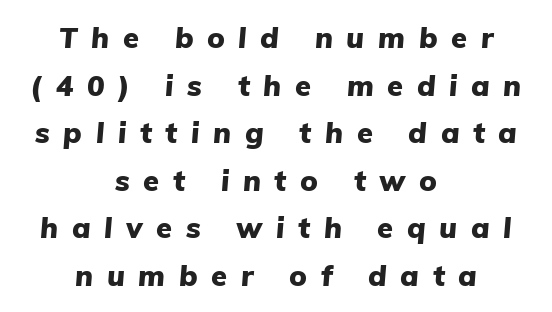
Look at the stroke-to-counter ratio: heavy, a bold. Each letter keeps its own natural width here, so spacing adapts to shape. Yep, that's italic — everything's leaning. The text block is weighted toward neither margin, spreading evenly from the middle.
